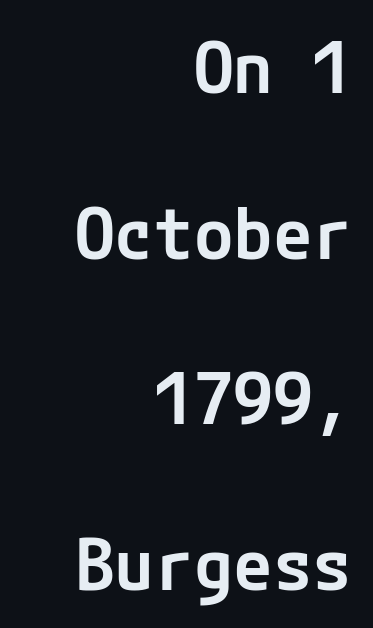
{"serif": "no", "italic": "no", "bold": "semi", "weight": "semibold", "width": "normal", "stroke_contrast": "low", "x_height": "medium", "underline": "no", "align": "right", "line_spacing": "loose", "line_spacing_ratio": 2.3, "letter_spacing": "normal", "letter_spacing_em": 0.0, "glyph_px": 72}
